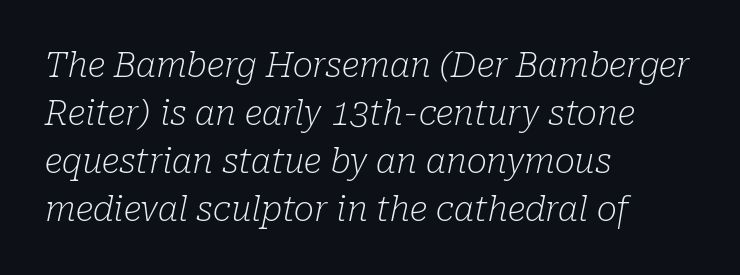
The image shows 34 px light serif type, italic (leaning right); set left-aligned, normal line spacing (1.41x), normal letter spacing, not underlined; low stroke contrast and a medium x-height.
